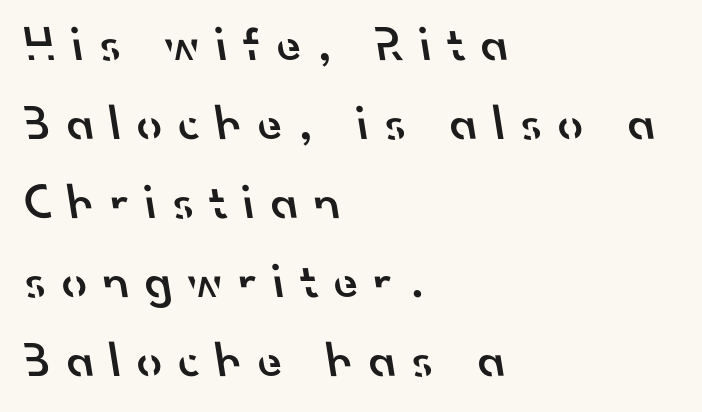
Q: Is the text bold? A: Semi-bold.
Q: Is the typeface a serif or a sans-serif typeface? A: Sans-serif.
Q: Is the text underlined? A: No.
Q: How is the paragraph aligned? A: Left-aligned.
Q: Is the spacing between letters normal or unusually wide? A: Unusually wide.
Q: Is the spacing between lines tight, normal or loose? A: Normal.
Q: Width (condensed, normal, or wide)? A: Normal.
Q: Stroke contrast? A: Low.
Q: x-height? A: Small.
Q: Monospaced? A: No.
